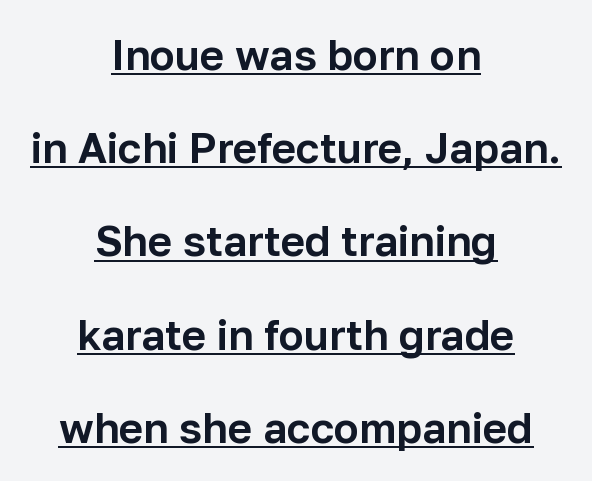
{"serif": "no", "italic": "no", "width": "normal", "stroke_contrast": "low", "x_height": "medium", "monospaced": "no", "underline": "yes", "align": "center", "line_spacing": "loose", "line_spacing_ratio": 2.22, "letter_spacing": "normal", "letter_spacing_em": 0.0, "glyph_px": 42}
